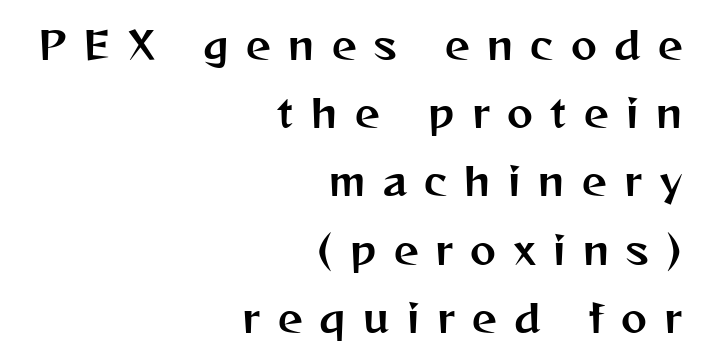
Q: Is the text italic (slanted)? A: No, it is upright.
Q: Is the typeface a serif or a sans-serif typeface? A: Sans-serif.
Q: Is the text underlined? A: No.
Q: How is the paragraph aligned? A: Right-aligned.
Q: Is the spacing between letters normal or unusually wide? A: Unusually wide.
Q: Width (condensed, normal, or wide)? A: Normal.
Q: Stroke contrast? A: Medium.
Q: x-height? A: Medium.
Q: Monospaced? A: No.
